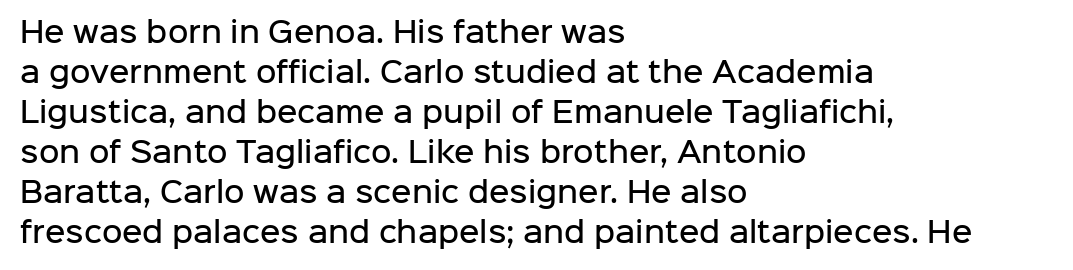
The image shows 28 px semibold sans-serif type, upright; set left-aligned, normal line spacing (1.43x), normal letter spacing, not underlined; low stroke contrast and a medium x-height.
